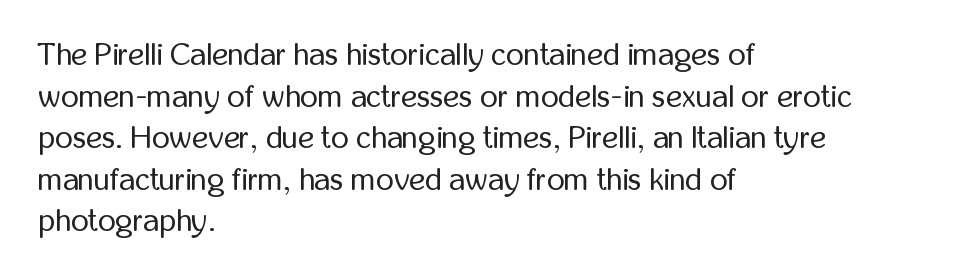
Q: Is the text bold? A: No.
Q: Is the text italic (slanted)? A: No, it is upright.
Q: Is the typeface a serif or a sans-serif typeface? A: Sans-serif.
Q: Is the text underlined? A: No.
Q: How is the paragraph aligned? A: Left-aligned.
Q: Is the spacing between letters normal or unusually wide? A: Normal.
Q: Is the spacing between lines tight, normal or loose? A: Normal.
Q: Width (condensed, normal, or wide)? A: Condensed.
Q: Stroke contrast? A: Low.
Q: x-height? A: Medium.
Q: Monospaced? A: No.
